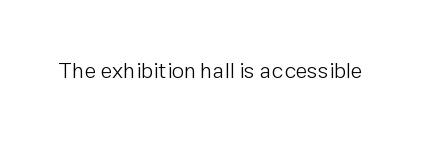
{"italic": "no", "bold": "no", "underline": "no", "letter_spacing": "normal", "letter_spacing_em": 0.0, "glyph_px": 22}
